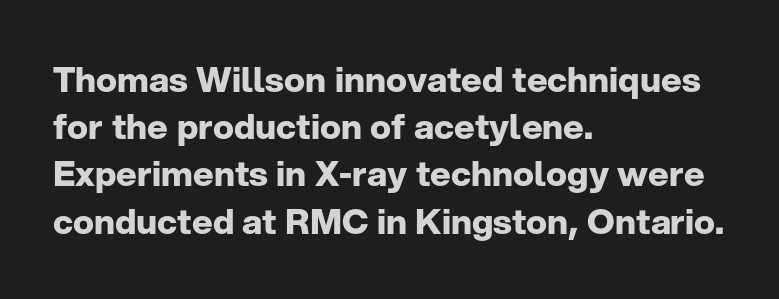
{"serif": "no", "italic": "no", "bold": "yes", "weight": "bold", "width": "normal", "stroke_contrast": "low", "x_height": "medium", "monospaced": "no", "underline": "no", "align": "left", "line_spacing": "normal", "line_spacing_ratio": 1.35, "letter_spacing": "normal", "letter_spacing_em": 0.0, "glyph_px": 35}
